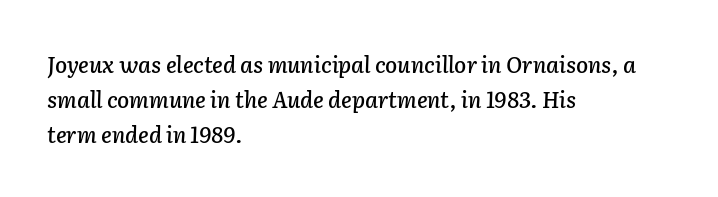
Q: Is the text italic (slanted)? A: Yes, it leans right by about 2 degrees.
Q: Is the text underlined? A: No.
Q: How is the paragraph aligned? A: Left-aligned.
Q: Is the spacing between letters normal or unusually wide? A: Normal.
Q: Is the spacing between lines tight, normal or loose? A: Normal.
